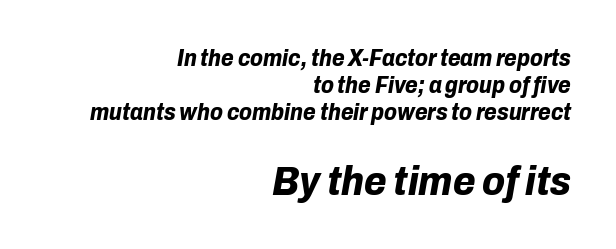
Alignment: flush right. A dark, heavy texture on the line: the type is bold. The following chunk of copy outweighs the initial chunk in type size. Words appear dense and cohesive because spacing is normal.
